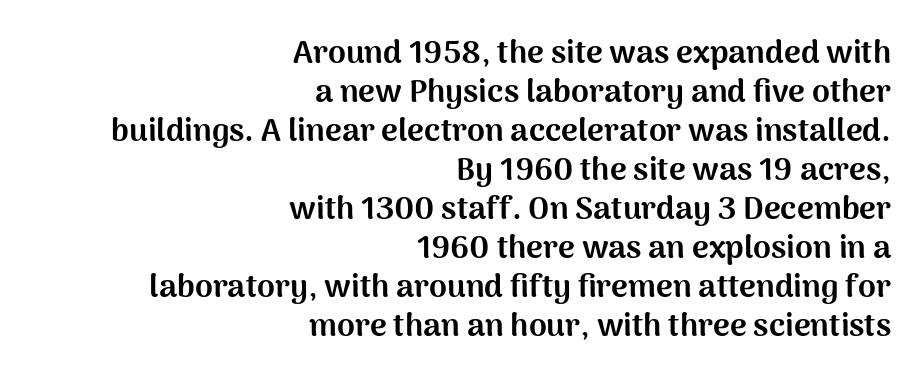
Q: Is the text bold? A: Yes.
Q: Is the text italic (slanted)? A: No, it is upright.
Q: Is the typeface a serif or a sans-serif typeface? A: Sans-serif.
Q: Is the text underlined? A: No.
Q: How is the paragraph aligned? A: Right-aligned.
Q: Is the spacing between letters normal or unusually wide? A: Normal.
Q: Width (condensed, normal, or wide)? A: Normal.
Q: Stroke contrast? A: Medium.
Q: x-height? A: Medium.
Q: Monospaced? A: No.
